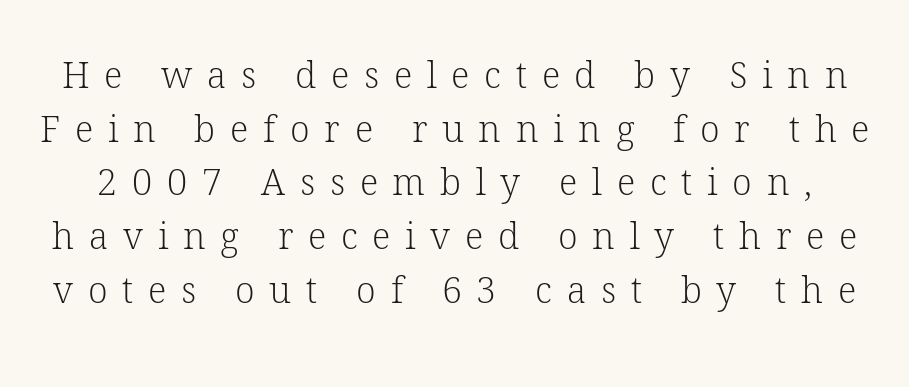
Q: Is the text bold? A: No.
Q: Is the text italic (slanted)? A: No, it is upright.
Q: Is the typeface a serif or a sans-serif typeface? A: Serif.
Q: Is the text underlined? A: No.
Q: Is the spacing between letters normal or unusually wide? A: Unusually wide.
Q: Is the spacing between lines tight, normal or loose? A: Normal.
Q: Width (condensed, normal, or wide)? A: Normal.
Q: Stroke contrast? A: Low.
Q: x-height? A: Medium.
Q: Monospaced? A: No.
